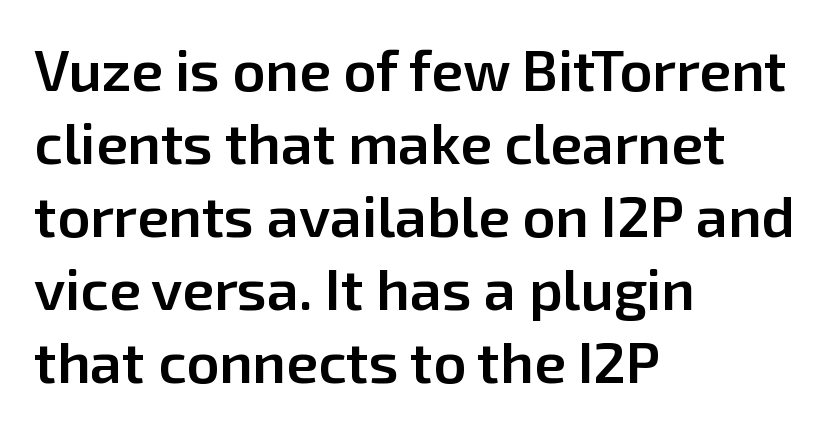
Q: Is the text bold? A: Semi-bold.
Q: Is the text italic (slanted)? A: No, it is upright.
Q: Is the typeface a serif or a sans-serif typeface? A: Sans-serif.
Q: Is the text underlined? A: No.
Q: How is the paragraph aligned? A: Left-aligned.
Q: Is the spacing between letters normal or unusually wide? A: Normal.
Q: Is the spacing between lines tight, normal or loose? A: Normal.
Q: Width (condensed, normal, or wide)? A: Normal.
Q: Stroke contrast? A: Low.
Q: x-height? A: Medium.
Q: Monospaced? A: No.
